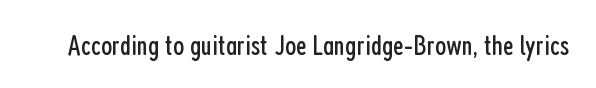
Does the type have serifs? No, each stem ends abruptly. The letters advance in unequal steps, a hallmark of proportional type. On a weight scale, this lands at 450 or below. Inter-character spacing is left at the font's built-in metrics. The space beneath each line is pristine and unruled. Posture: vertical.
